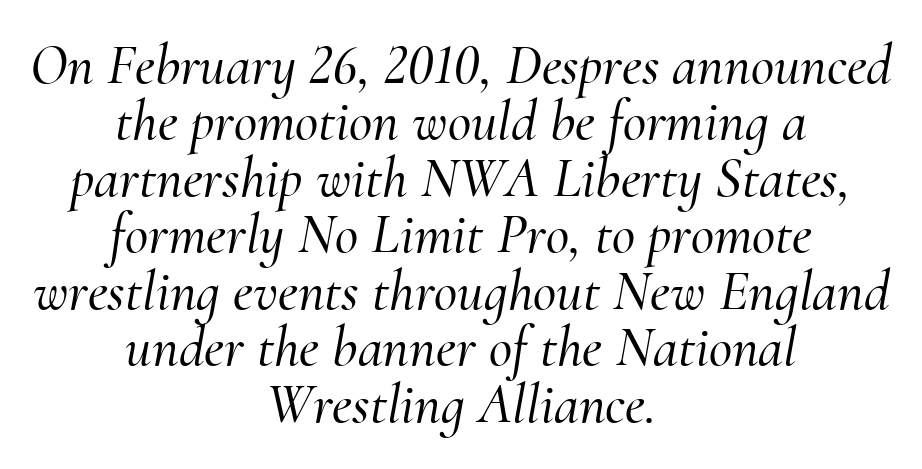
The image shows 57 px serif type, italic (leaning right); set centered, tight line spacing (0.99x), normal letter spacing, not underlined; medium stroke contrast and a small x-height.
